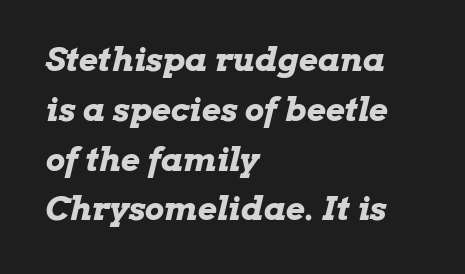
The image shows 33 px bold, wide type, italic (leaning right); set left-aligned, normal line spacing (1.51x), normal letter spacing, not underlined; low stroke contrast and a medium x-height.
